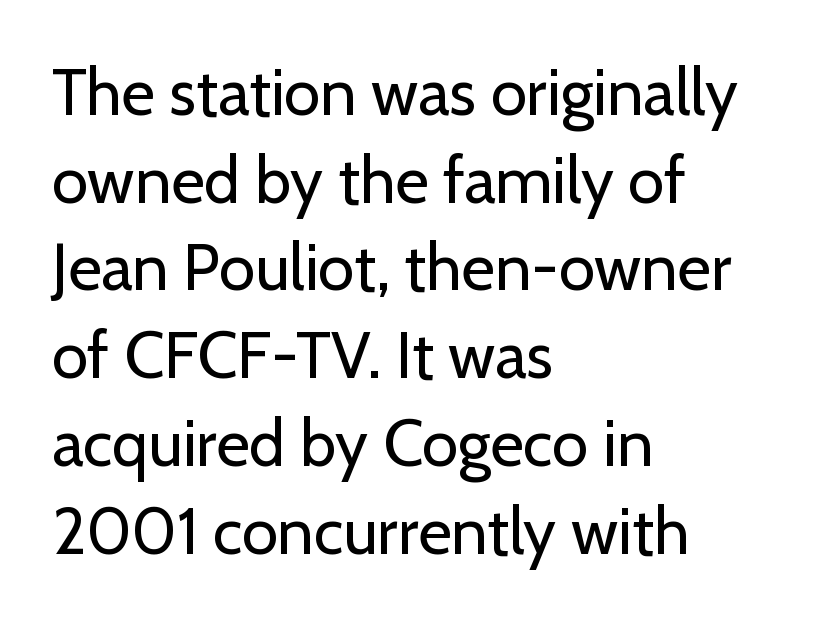
The lettering holds an erect, upright posture throughout. Are there feet on the stems? There aren't — it's a sans. Is this a fixed-width face? No — the glyphs have proportional, varying widths. The compositor pushed each line to the left boundary.
